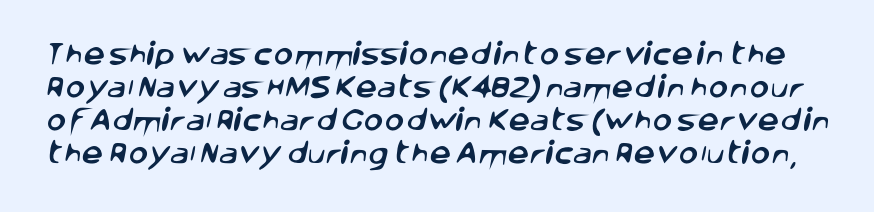
The image shows 24 px text type; set normal line spacing (1.37x), normal letter spacing, not underlined.
